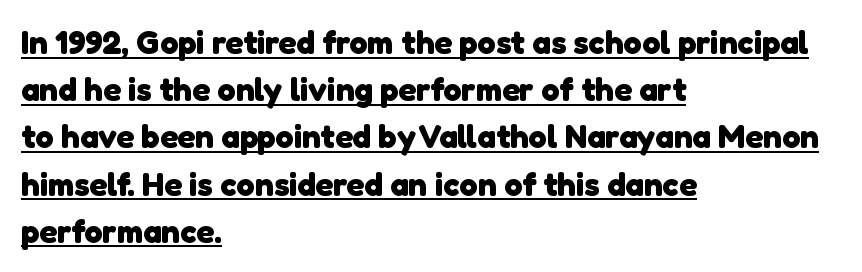
Caption: standard tracking, unaltered. The face used here appears with an underline applied. Varying glyph widths throughout — classic text-font behaviour. Leading: standard. The text was rendered using a sans face with plain stroke endings. How heavy is the stroke? Heavy — this is a bold.
